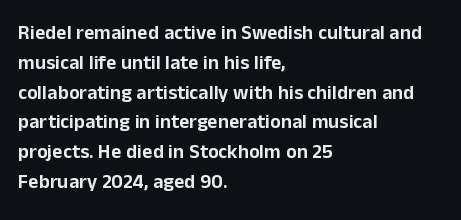
Q: Is the text italic (slanted)? A: No, it is upright.
Q: Is the text underlined? A: No.
Q: How is the paragraph aligned? A: Left-aligned.
Q: Is the spacing between letters normal or unusually wide? A: Normal.
Q: Is the spacing between lines tight, normal or loose? A: Normal.
